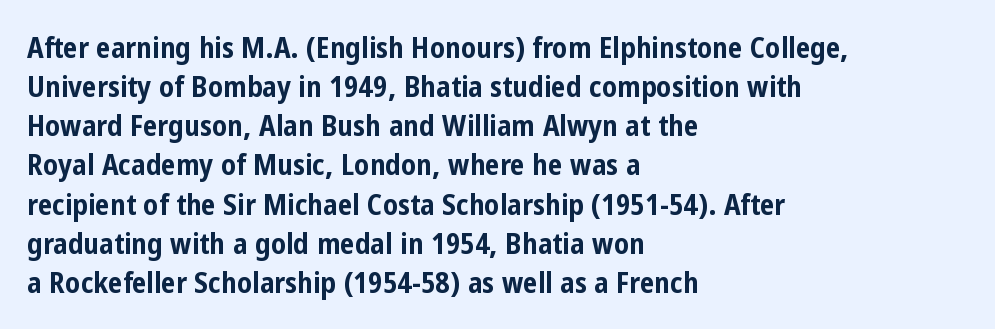
Evenly set lines give the paragraph a standard silhouette. This sample is left-justified, so line endings fall wherever the words run out. Letter spacing: default. Ascenders rise straight up at ninety degrees.
